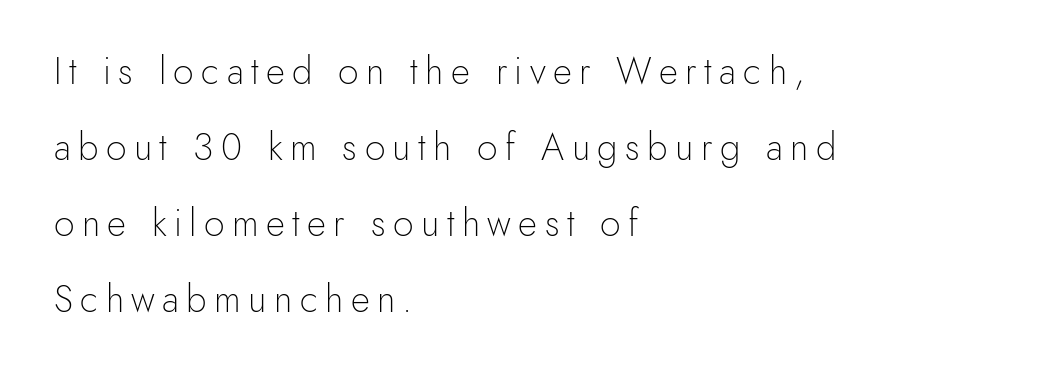
Q: Is the text bold? A: No.
Q: Is the text italic (slanted)? A: No, it is upright.
Q: Is the typeface a serif or a sans-serif typeface? A: Sans-serif.
Q: Is the text underlined? A: No.
Q: How is the paragraph aligned? A: Left-aligned.
Q: Is the spacing between letters normal or unusually wide? A: Unusually wide.
Q: Is the spacing between lines tight, normal or loose? A: Loose.
Q: Width (condensed, normal, or wide)? A: Normal.
Q: x-height? A: Small.
Q: Monospaced? A: No.
